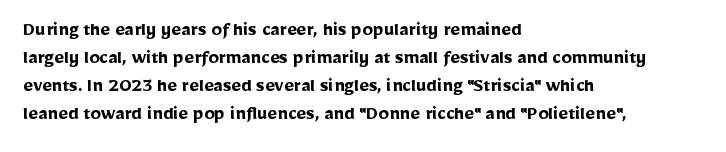
{"italic": "no", "bold": "yes", "underline": "no", "align": "left", "line_spacing": "normal", "line_spacing_ratio": 1.33, "letter_spacing": "normal", "letter_spacing_em": 0.0, "glyph_px": 21}
